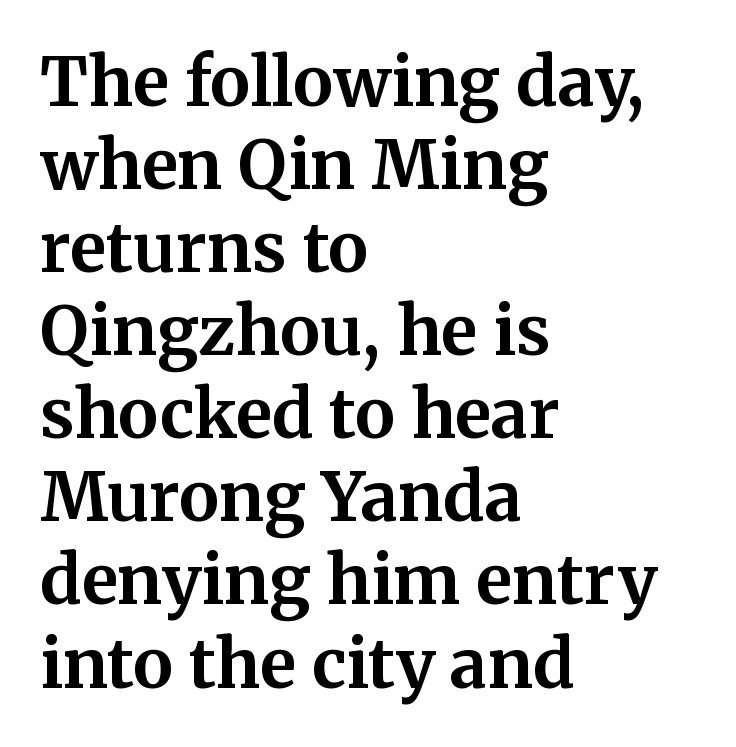
Think of a printed novel: that variable character pitch is what you see here. These lines are set flush left with a ragged right edge. You can tell it's not italic because the verticals are truly vertical. The text was rendered using a seriffed face with decorative stroke endings. Decoration check: the copy has no underline.
